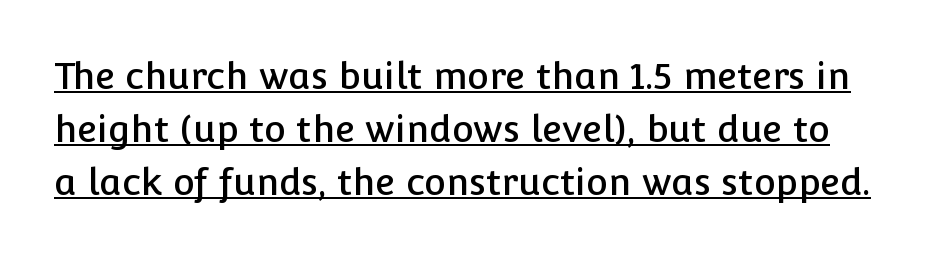
The image shows 37 px sans-serif type, upright; set normal line spacing (1.43x), normal letter spacing, underlined; low stroke contrast and a medium x-height.
